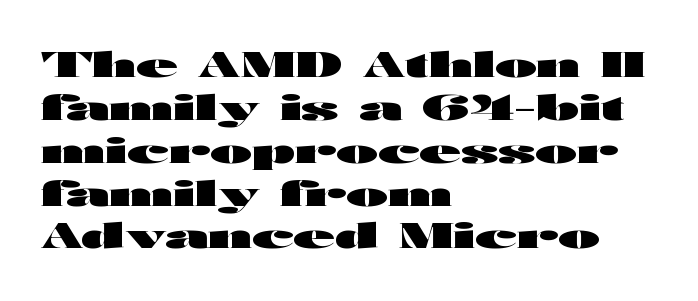
Character widths vary here, with narrow letters taking less room than wide ones. Plenty of ink on the page — the face is bold. The typography opts for an upright posture over an oblique one. Nothing sits at the stroke ends, so this counts as sans-serif.
